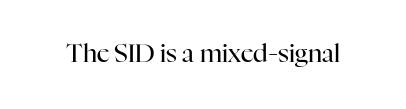
The rendering keeps characters at their native spacing. The font sits on the lighter half of the weight spectrum, regular included. Quick note: underline off. Is there any slant? The stems are plumb.
